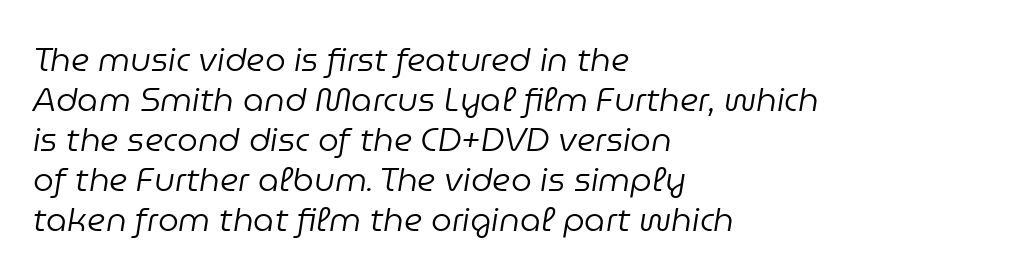
The image shows 33 px regular-weight type, italic (leaning right); set left-aligned, line spacing 1.21x, normal letter spacing, not underlined; low stroke contrast and a medium x-height.
